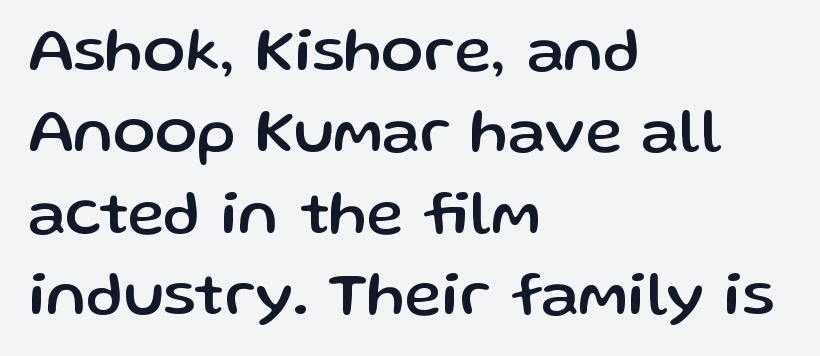
Which margin do the lines hug? The left one — the right edge is uneven. The letters stand straight up with perfectly vertical stems. The zone under the glyphs is completely vacant. The passage shown is typed in a proportional face where columns would drift. Each word holds together tightly as a unit, with standard inter-letter gaps. Typographically, this falls in the sans-serif category.
